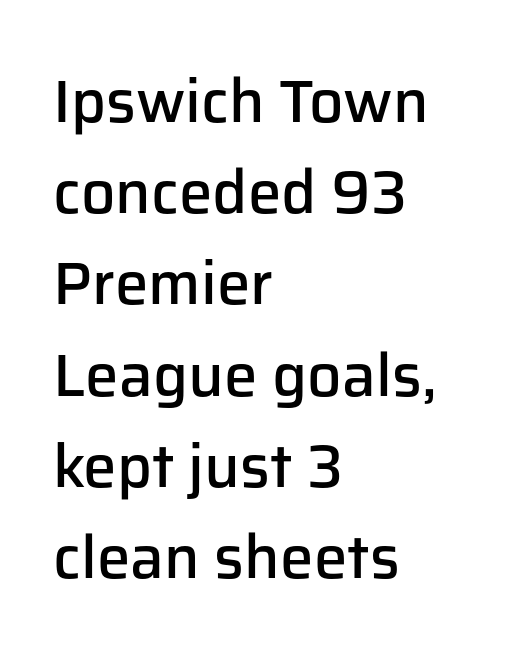
The image shows 60 px semibold sans-serif type, upright; set left-aligned, normal line spacing (1.52x), normal letter spacing, not underlined; low stroke contrast and a medium x-height.
